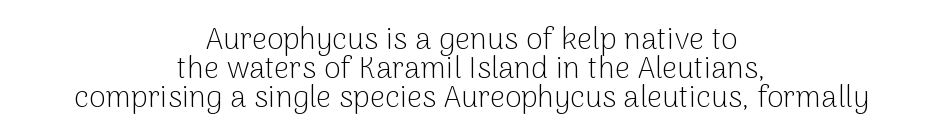
The image shows 30 px light sans-serif type, upright; set centered, tight line spacing (0.96x), normal letter spacing, not underlined; low stroke contrast and a medium x-height.
